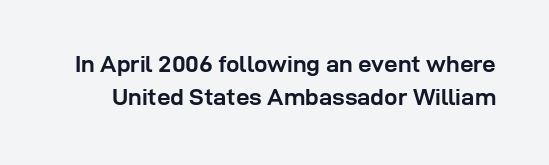
Q: Is the text bold? A: Yes.
Q: Is the text italic (slanted)? A: No, it is upright.
Q: Is the text underlined? A: No.
Q: Is the spacing between letters normal or unusually wide? A: Normal.
Q: Is the spacing between lines tight, normal or loose? A: Normal.
